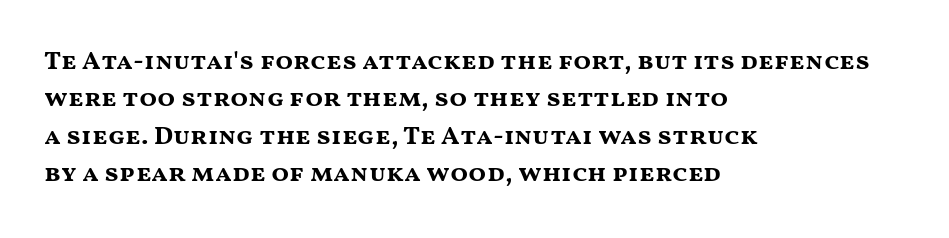
When letters stand straight like this, we call the style roman or upright. A clean baseline with only descenders dipping below it. Horizontally, the lines are justified to the leading edge only. Is there much room between lines? A standard amount, neither cramped nor airy.
